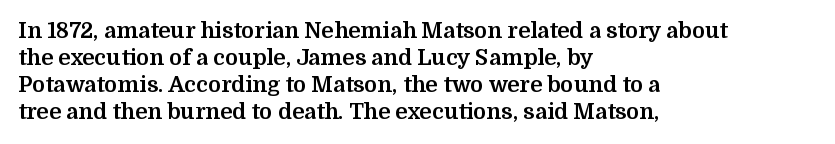
The image shows 22 px bold type, upright; set left-aligned, line spacing 1.23x, normal letter spacing, not underlined.
